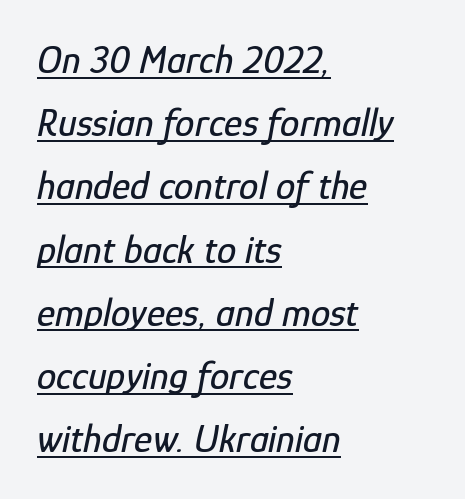
The image shows 39 px condensed type, italic (leaning right); set left-aligned, normal line spacing (1.62x), normal letter spacing, underlined; low stroke contrast and a medium x-height.
